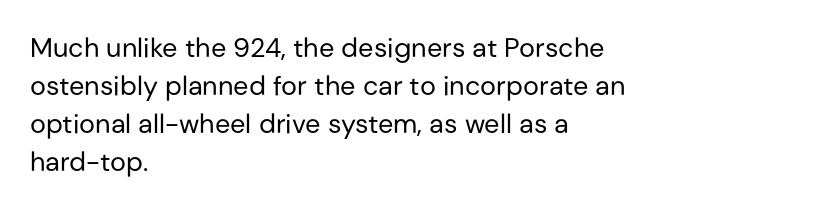
The designer left line spacing at the default. A classic flush-left, rag-right setting is used for this passage. The font sits on the lighter half of the weight spectrum, regular included. The letters stand straight up with perfectly vertical stems. No word sits above an underline.
